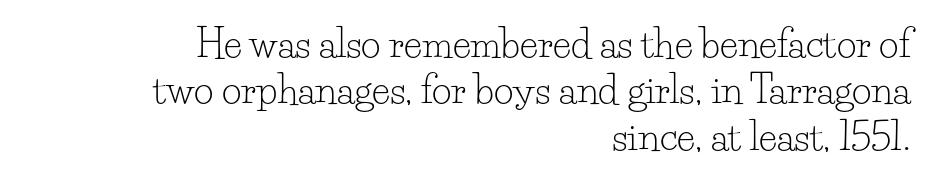
Q: Is the text bold? A: No.
Q: Is the text italic (slanted)? A: No, it is upright.
Q: Is the typeface a serif or a sans-serif typeface? A: Serif.
Q: Is the text underlined? A: No.
Q: How is the paragraph aligned? A: Right-aligned.
Q: Is the spacing between letters normal or unusually wide? A: Normal.
Q: Width (condensed, normal, or wide)? A: Normal.
Q: Stroke contrast? A: Low.
Q: x-height? A: Small.
Q: Monospaced? A: No.
